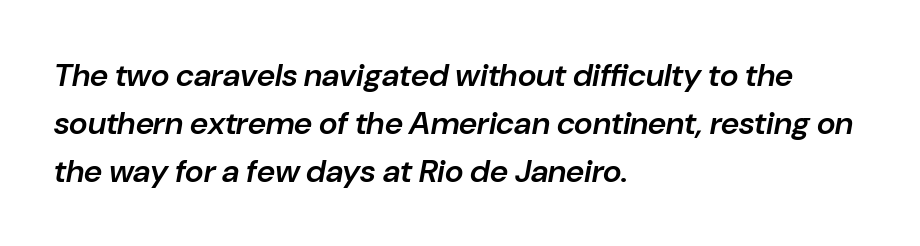
{"italic": "yes", "lean": "right", "slant_degrees": 10, "bold": "semi", "weight": "semibold", "width": "normal", "stroke_contrast": "low", "x_height": "medium", "monospaced": "no", "underline": "no", "align": "left", "line_spacing": "normal", "line_spacing_ratio": 1.5, "letter_spacing": "normal", "letter_spacing_em": 0.0, "glyph_px": 32}
